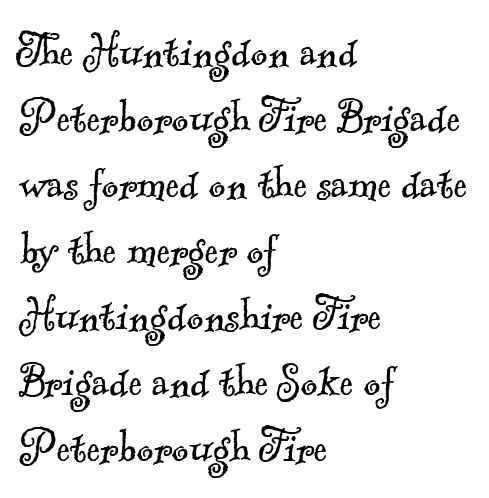
Q: Is the text bold? A: No.
Q: Is the typeface a serif or a sans-serif typeface? A: Serif.
Q: Is the text underlined? A: No.
Q: How is the paragraph aligned? A: Left-aligned.
Q: Is the spacing between letters normal or unusually wide? A: Normal.
Q: Is the spacing between lines tight, normal or loose? A: Normal.
Q: Width (condensed, normal, or wide)? A: Normal.
Q: x-height? A: Small.
Q: Monospaced? A: No.
